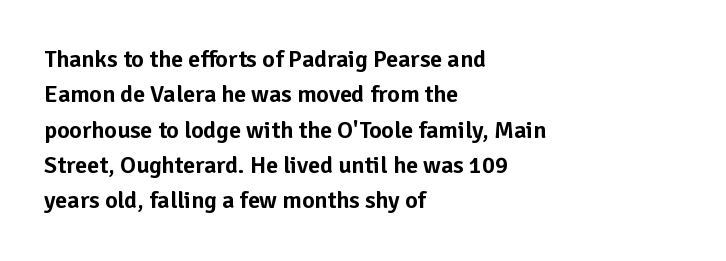
{"italic": "no", "underline": "no", "align": "left", "line_spacing": "normal", "line_spacing_ratio": 1.47, "letter_spacing": "normal", "letter_spacing_em": 0.0, "glyph_px": 24}
